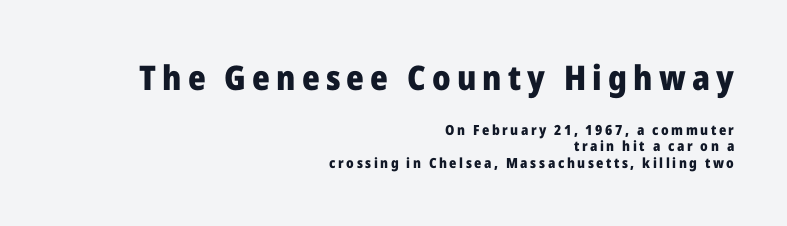
A bare baseline throughout the passage. Caption: bold face, heavy strokes. Serif or sans? Sans — the stroke terminals are bare. You can tell it's not italic because the verticals are truly vertical.
